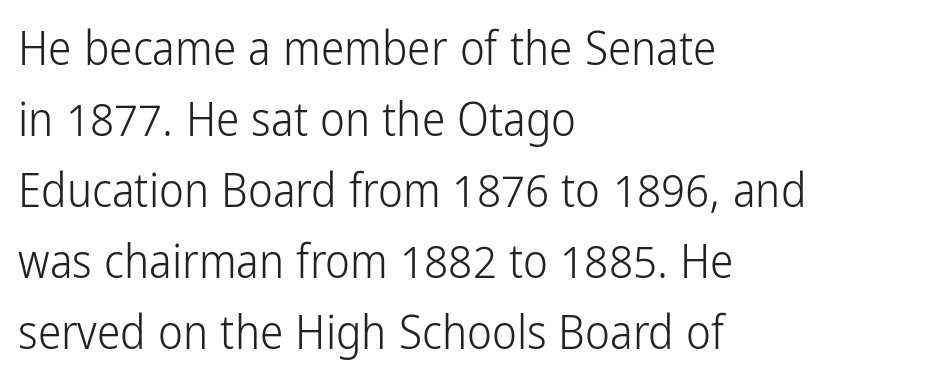
Honestly, the letter spacing is just normal — you wouldn't notice it. Does the lettering tilt? It doesn't — this is upright. Stems here are at most as thick as an everyday book face. Nope, no serifs anywhere on these letters. Normally led — the rows are evenly, conventionally spaced.
